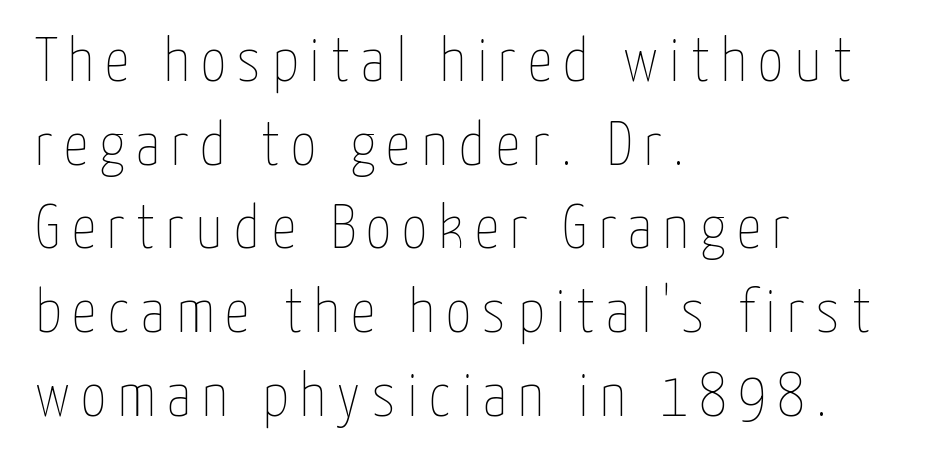
The typesetter chose a ragged-right arrangement here. Proportional: the letters do not fall into vertical columns. These lines were composed using upright roman letters. Is there much room between lines? A standard amount, neither cramped nor airy. Stroke mass is kept to a normal reading level or below. Check under the words: just untouched page.
